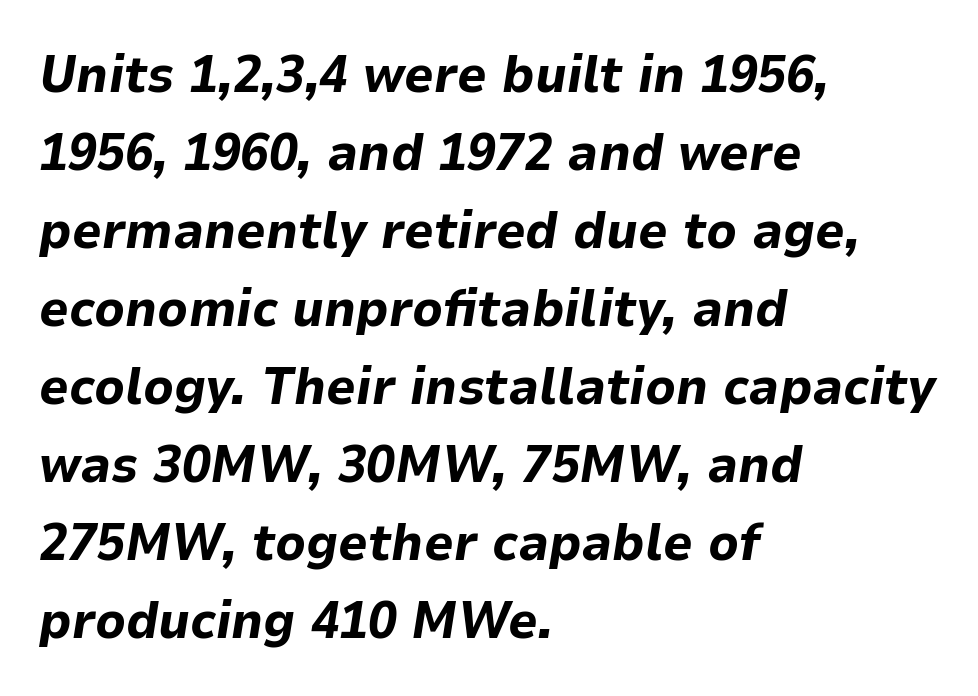
The image shows 52 px bold type, italic (leaning right); set left-aligned, normal line spacing (1.5x), normal letter spacing, not underlined; low stroke contrast and a medium x-height.
